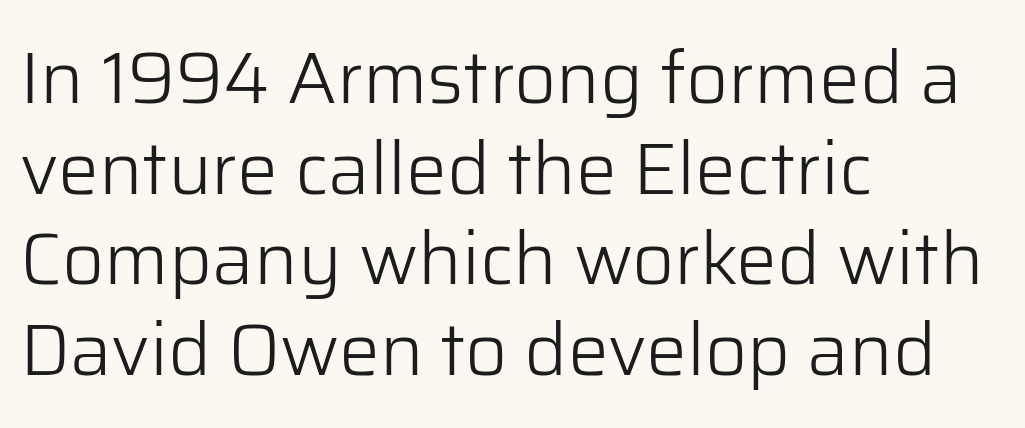
The image shows 73 px light sans-serif type, upright; set left-aligned, line spacing 1.24x, normal letter spacing, not underlined; low stroke contrast and a medium x-height.
